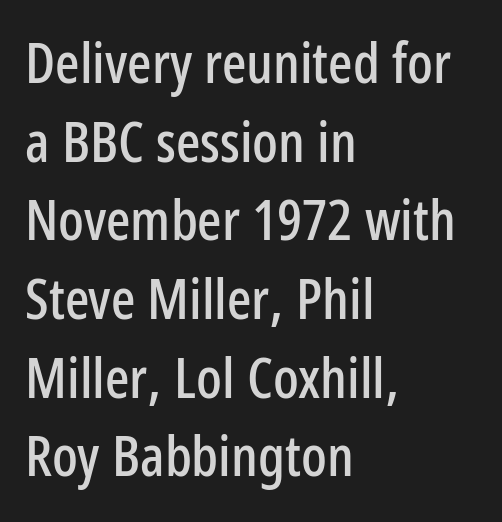
{"serif": "no", "italic": "no", "width": "condensed", "stroke_contrast": "low", "x_height": "medium", "monospaced": "no", "underline": "no", "align": "left", "line_spacing": "normal", "line_spacing_ratio": 1.38, "letter_spacing": "normal", "letter_spacing_em": 0.0, "glyph_px": 57}
